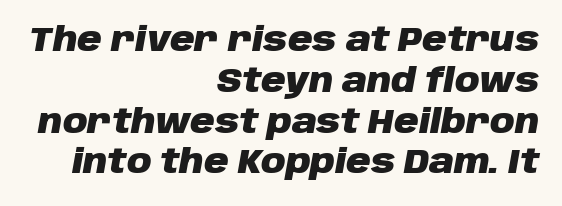
{"italic": "yes", "lean": "right", "slant_degrees": 10, "bold": "yes", "weight": "heavy", "width": "normal", "stroke_contrast": "low", "x_height": "large", "monospaced": "no", "underline": "no", "align": "right", "line_spacing_ratio": 1.2, "letter_spacing": "normal", "letter_spacing_em": 0.0, "glyph_px": 34}
